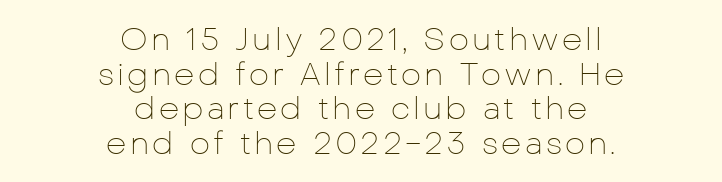
{"serif": "no", "italic": "no", "bold": "no", "weight": "thin", "width": "normal", "stroke_contrast": "low", "x_height": "medium", "monospaced": "no", "underline": "no", "align": "center", "line_spacing": "tight", "line_spacing_ratio": 1.08, "glyph_px": 32}
